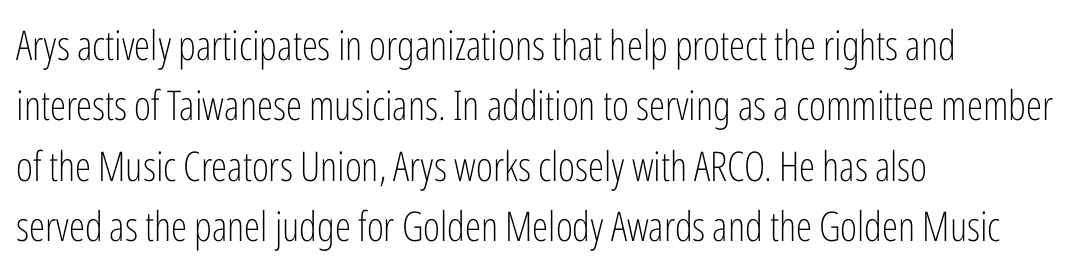
The typeface chosen for these lines omits serifs. Leftover space on each line is placed entirely after the last word. Is there any slant? The stems are plumb. The foot of each line stays bare and open. Weight: in the light-to-regular range. Horizontal bands of white between lines are of average thickness.
